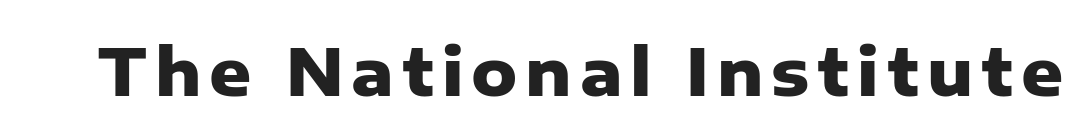
Q: Is the text bold? A: Yes.
Q: Is the text italic (slanted)? A: No, it is upright.
Q: Is the typeface a serif or a sans-serif typeface? A: Sans-serif.
Q: Is the text underlined? A: No.
Q: Width (condensed, normal, or wide)? A: Normal.
Q: Stroke contrast? A: Low.
Q: x-height? A: Medium.
Q: Monospaced? A: No.
